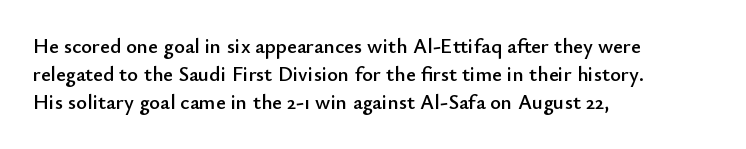
If you measured baseline to baseline, you'd find a middling distance. Descenders are the only things crossing below the line. The lines in this sample share a left origin and differ only in where they stop. Letter spacing: default. Quick note: not italic, upright.
